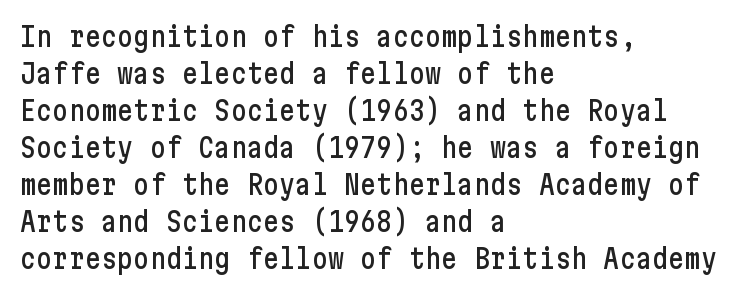
A typesetter would call this zero additional tracking. Notice how descenders clear the ascenders below comfortably — that's standard leading. Ordinary non-slanted type is in use. Letters rest on an invisible, unmarked baseline.
